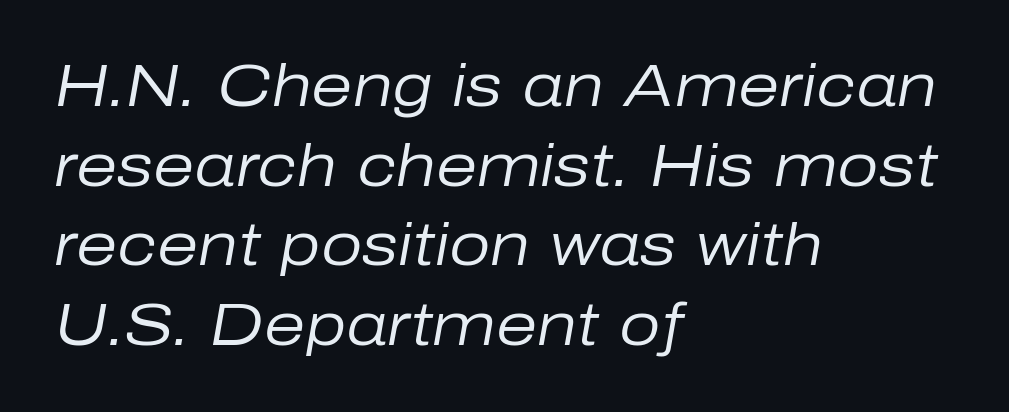
{"italic": "yes", "lean": "right", "slant_degrees": 10, "bold": "no", "weight": "regular", "width": "normal", "stroke_contrast": "low", "x_height": "medium", "monospaced": "no", "underline": "no", "align": "left", "line_spacing": "normal", "line_spacing_ratio": 1.35, "letter_spacing": "normal", "letter_spacing_em": 0.0, "glyph_px": 59}
